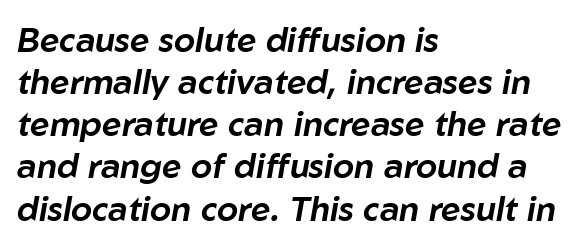
Q: Is the text italic (slanted)? A: Yes, it leans right by about 10 degrees.
Q: Is the text underlined? A: No.
Q: How is the paragraph aligned? A: Left-aligned.
Q: Is the spacing between letters normal or unusually wide? A: Normal.
Q: Width (condensed, normal, or wide)? A: Normal.
Q: Stroke contrast? A: Low.
Q: x-height? A: Medium.
Q: Monospaced? A: No.
